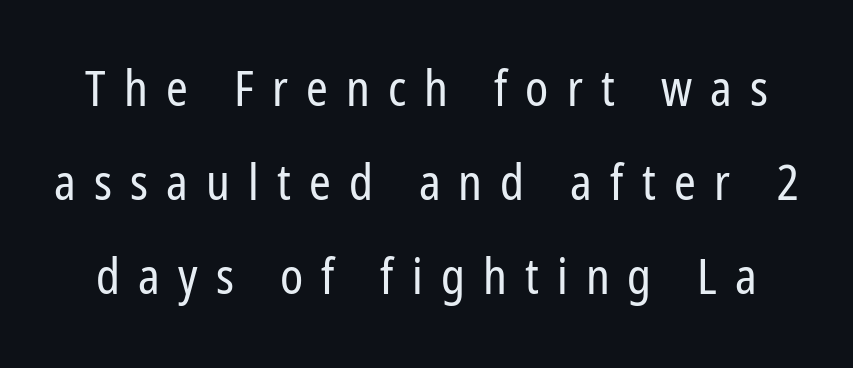
Q: Is the text bold? A: No.
Q: Is the text italic (slanted)? A: No, it is upright.
Q: Is the typeface a serif or a sans-serif typeface? A: Sans-serif.
Q: Is the text underlined? A: No.
Q: Is the spacing between letters normal or unusually wide? A: Unusually wide.
Q: Is the spacing between lines tight, normal or loose? A: Loose.
Q: Width (condensed, normal, or wide)? A: Condensed.
Q: Stroke contrast? A: Low.
Q: x-height? A: Medium.
Q: Monospaced? A: No.
